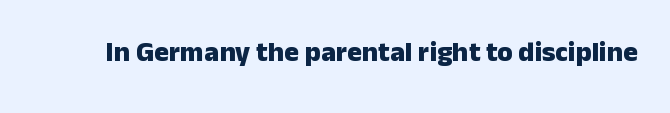
Q: Is the text bold? A: Yes.
Q: Is the text italic (slanted)? A: No, it is upright.
Q: Is the typeface a serif or a sans-serif typeface? A: Sans-serif.
Q: Is the text underlined? A: No.
Q: Is the spacing between letters normal or unusually wide? A: Normal.
Q: Width (condensed, normal, or wide)? A: Normal.
Q: Stroke contrast? A: Low.
Q: x-height? A: Medium.
Q: Monospaced? A: No.
